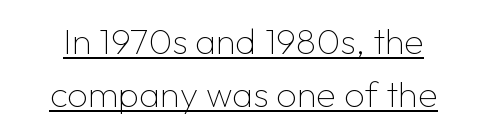
{"serif": "no", "italic": "no", "bold": "no", "weight": "thin", "width": "normal", "stroke_contrast": "low", "x_height": "medium", "monospaced": "no", "underline": "yes", "line_spacing": "normal", "line_spacing_ratio": 1.47, "letter_spacing": "normal", "letter_spacing_em": 0.0, "glyph_px": 36}
